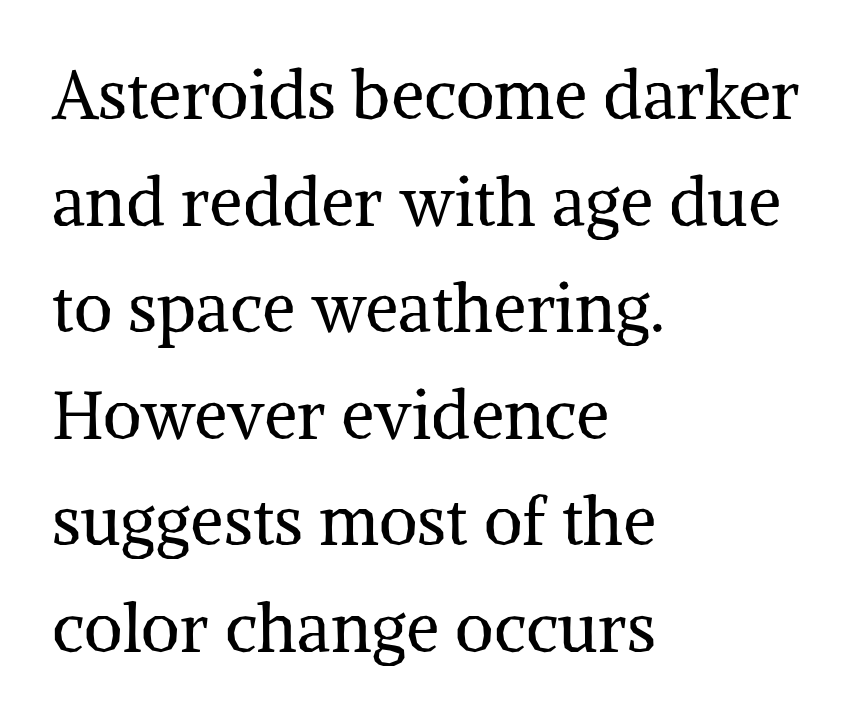
{"serif": "yes", "italic": "no", "bold": "no", "weight": "regular", "width": "normal", "stroke_contrast": "medium", "x_height": "medium", "monospaced": "no", "underline": "no", "align": "left", "line_spacing": "normal", "line_spacing_ratio": 1.59, "letter_spacing": "normal", "letter_spacing_em": 0.0, "glyph_px": 67}
